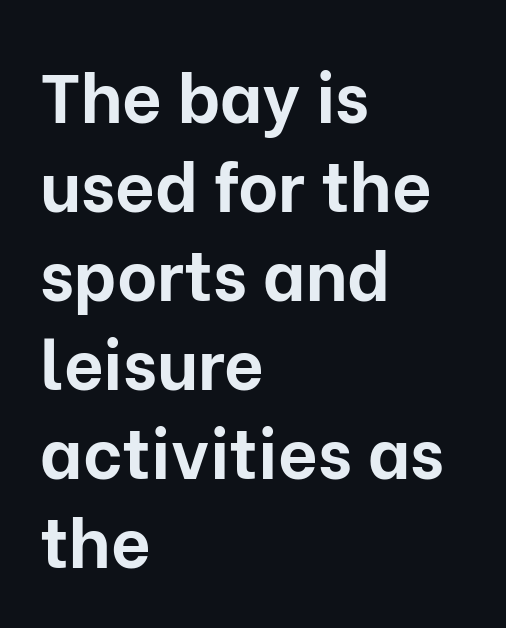
Q: Is the text bold? A: Yes.
Q: Is the text italic (slanted)? A: No, it is upright.
Q: Is the typeface a serif or a sans-serif typeface? A: Sans-serif.
Q: Is the text underlined? A: No.
Q: How is the paragraph aligned? A: Left-aligned.
Q: Is the spacing between letters normal or unusually wide? A: Normal.
Q: Is the spacing between lines tight, normal or loose? A: Normal.
Q: Width (condensed, normal, or wide)? A: Normal.
Q: Stroke contrast? A: Low.
Q: x-height? A: Medium.
Q: Monospaced? A: No.
